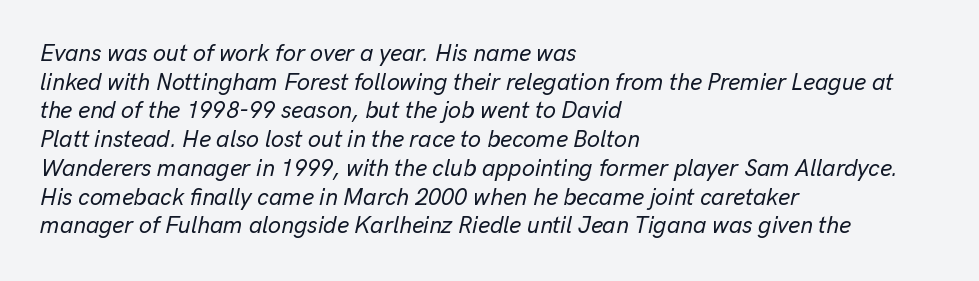
Q: Is the text italic (slanted)? A: Yes, it leans right by about 13 degrees.
Q: Is the text underlined? A: No.
Q: How is the paragraph aligned? A: Left-aligned.
Q: Is the spacing between letters normal or unusually wide? A: Normal.
Q: Is the spacing between lines tight, normal or loose? A: Normal.
